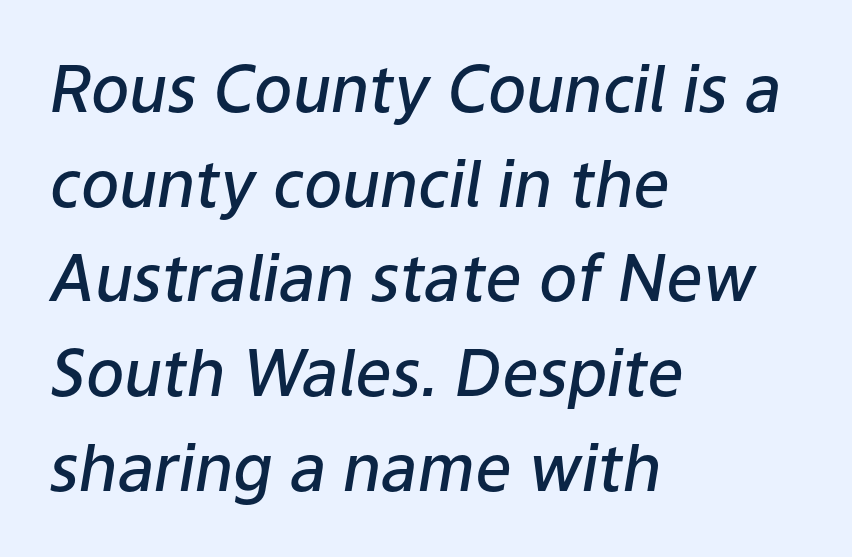
{"italic": "yes", "lean": "right", "slant_degrees": 9, "bold": "semi", "weight": "semibold", "width": "normal", "stroke_contrast": "low", "x_height": "medium", "monospaced": "no", "underline": "no", "align": "left", "line_spacing": "normal", "line_spacing_ratio": 1.48, "letter_spacing": "normal", "letter_spacing_em": 0.0, "glyph_px": 64}
